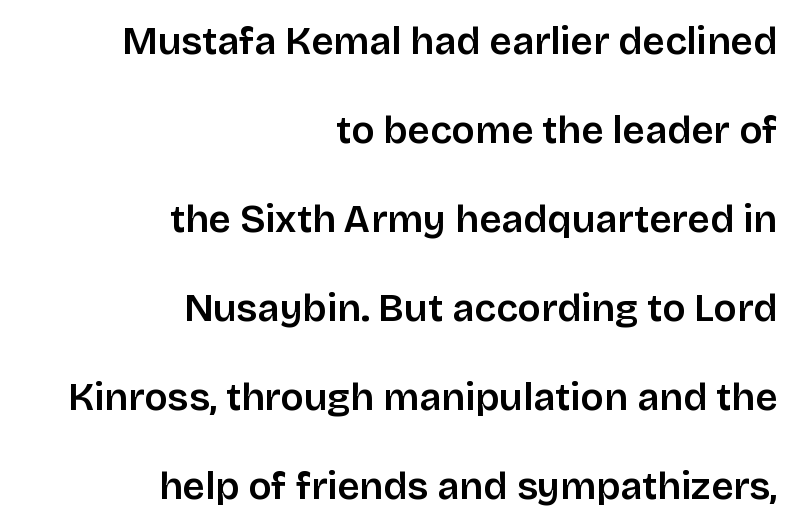
Q: Is the text italic (slanted)? A: No, it is upright.
Q: Is the typeface a serif or a sans-serif typeface? A: Sans-serif.
Q: Is the text underlined? A: No.
Q: How is the paragraph aligned? A: Right-aligned.
Q: Is the spacing between letters normal or unusually wide? A: Normal.
Q: Is the spacing between lines tight, normal or loose? A: Loose.
Q: Width (condensed, normal, or wide)? A: Normal.
Q: Stroke contrast? A: Low.
Q: x-height? A: Large.
Q: Monospaced? A: No.
